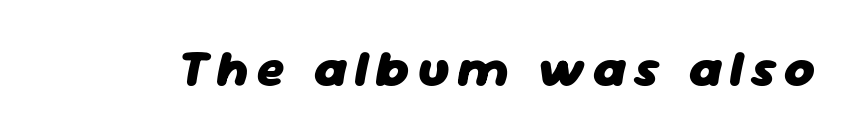
You'd pick this weight for a headline — it's a proper bold. Each letter keeps its own natural width here, so spacing adapts to shape. Quick note: underline off. The axis of the letterforms is tilted away from vertical.
